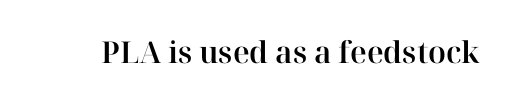
The image shows 30 px serif type, upright; set normal letter spacing, not underlined; high stroke contrast and a medium x-height.
